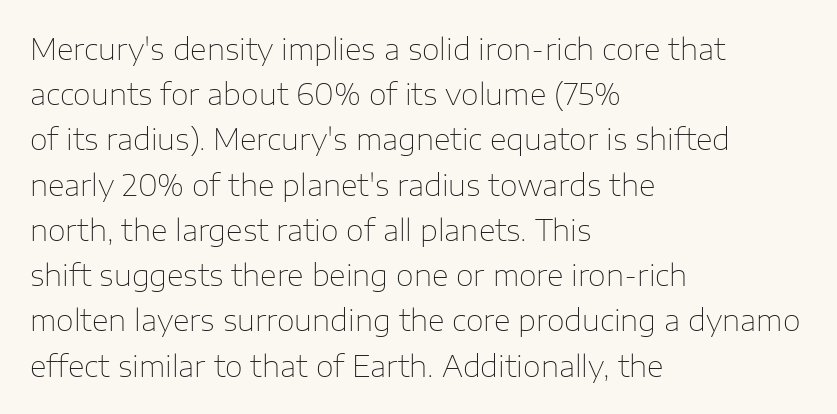
Q: Is the text bold? A: No.
Q: Is the text italic (slanted)? A: No, it is upright.
Q: Is the typeface a serif or a sans-serif typeface? A: Sans-serif.
Q: Is the text underlined? A: No.
Q: How is the paragraph aligned? A: Left-aligned.
Q: Is the spacing between letters normal or unusually wide? A: Normal.
Q: Is the spacing between lines tight, normal or loose? A: Normal.
Q: Width (condensed, normal, or wide)? A: Normal.
Q: Stroke contrast? A: Low.
Q: x-height? A: Medium.
Q: Monospaced? A: No.
